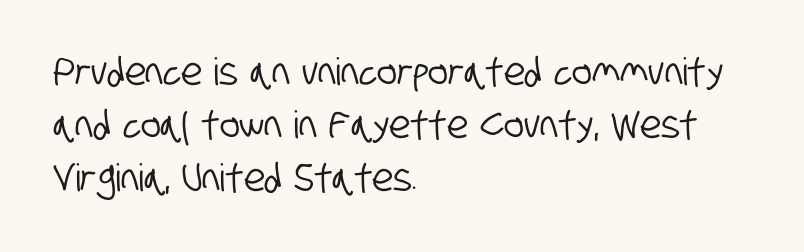
Q: Is the typeface a serif or a sans-serif typeface? A: Sans-serif.
Q: Is the text underlined? A: No.
Q: How is the paragraph aligned? A: Left-aligned.
Q: Is the spacing between letters normal or unusually wide? A: Normal.
Q: Is the spacing between lines tight, normal or loose? A: Normal.
Q: Width (condensed, normal, or wide)? A: Condensed.
Q: Stroke contrast? A: Low.
Q: x-height? A: Large.
Q: Monospaced? A: No.
